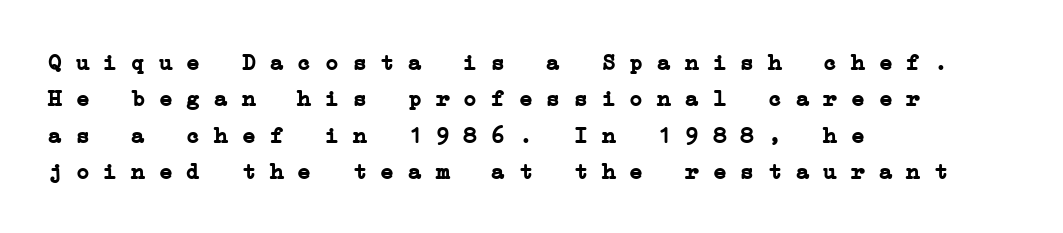
{"bold": "yes", "underline": "no", "align": "left", "line_spacing": "normal", "line_spacing_ratio": 1.58, "letter_spacing": "normal", "letter_spacing_em": 0.0, "glyph_px": 23}
